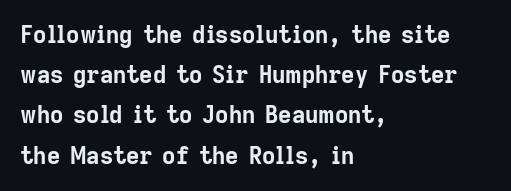
Q: Is the text bold? A: Yes.
Q: Is the text italic (slanted)? A: No, it is upright.
Q: Is the text underlined? A: No.
Q: How is the paragraph aligned? A: Left-aligned.
Q: Is the spacing between letters normal or unusually wide? A: Normal.
